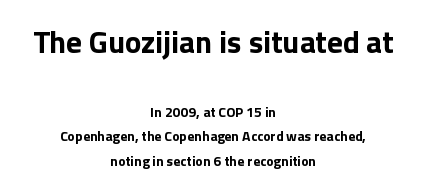
{"serif": "no", "italic": "no", "bold": "yes", "weight": "bold", "width": "normal", "stroke_contrast": "low", "x_height": "medium", "monospaced": "no", "underline": "no", "align": "center", "line_spacing_ratio": 1.77, "letter_spacing": "normal", "letter_spacing_em": 0.0, "larger_block": "first", "size_ratio": 2.21, "glyph_px": 31}
